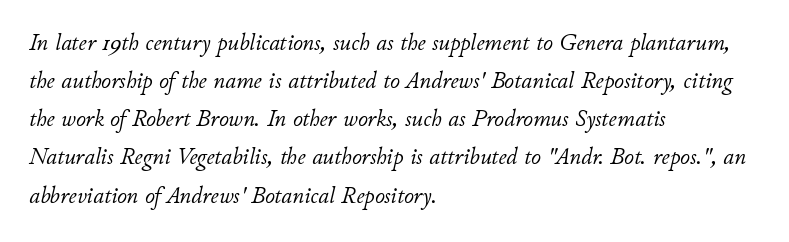
Letter spacing: default. Quick note: interline space is typical. The glyphs look as if they've been sheared to an angle. Underlining? Definitely not there. Compared with a typical body face, this is equally light or lighter still.
